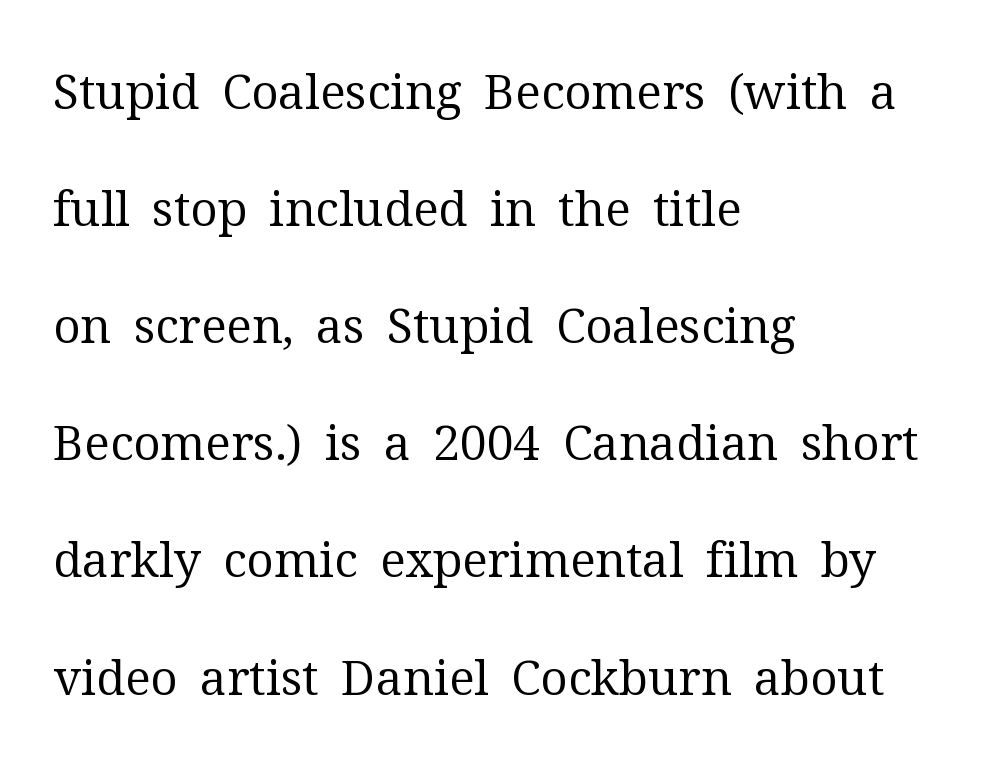
Q: Is the text bold? A: No.
Q: Is the text italic (slanted)? A: No, it is upright.
Q: Is the typeface a serif or a sans-serif typeface? A: Serif.
Q: Is the text underlined? A: No.
Q: How is the paragraph aligned? A: Left-aligned.
Q: Is the spacing between letters normal or unusually wide? A: Normal.
Q: Is the spacing between lines tight, normal or loose? A: Loose.
Q: Width (condensed, normal, or wide)? A: Normal.
Q: Stroke contrast? A: Medium.
Q: x-height? A: Medium.
Q: Monospaced? A: No.
